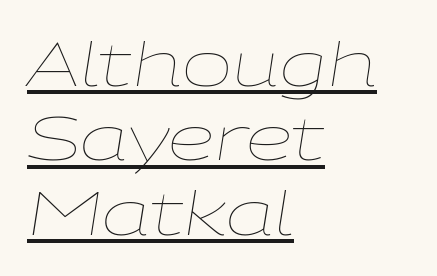
The image shows 60 px thin, wide type, italic (leaning right); set left-aligned, line spacing 1.24x, normal letter spacing, underlined; low stroke contrast and a medium x-height.
